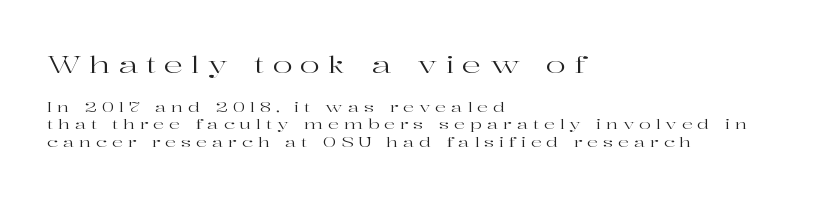
Ordinary non-slanted type is in use. Each new line begins a customary step beneath the previous one. Letters rest on an invisible, unmarked baseline. Short note: letters widely spaced. The letters look calm and open, with moderate or lighter stems. Horizontal alignment here is leftward, the default for most running prose.
